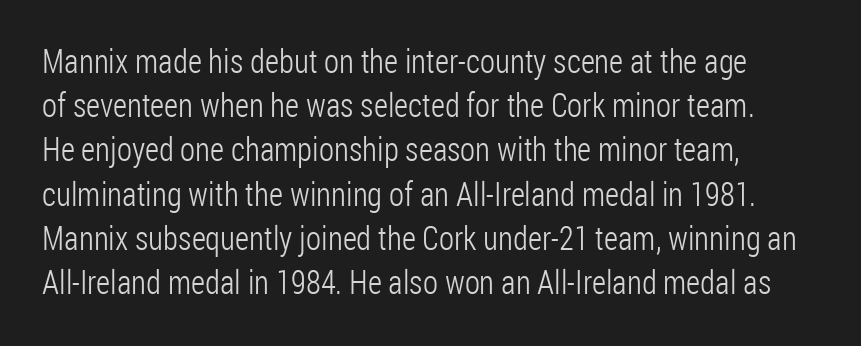
Q: Is the text bold? A: No.
Q: Is the text italic (slanted)? A: No, it is upright.
Q: Is the typeface a serif or a sans-serif typeface? A: Sans-serif.
Q: Is the text underlined? A: No.
Q: How is the paragraph aligned? A: Left-aligned.
Q: Is the spacing between letters normal or unusually wide? A: Normal.
Q: Is the spacing between lines tight, normal or loose? A: Normal.
Q: Width (condensed, normal, or wide)? A: Condensed.
Q: Stroke contrast? A: Low.
Q: x-height? A: Medium.
Q: Monospaced? A: No.
